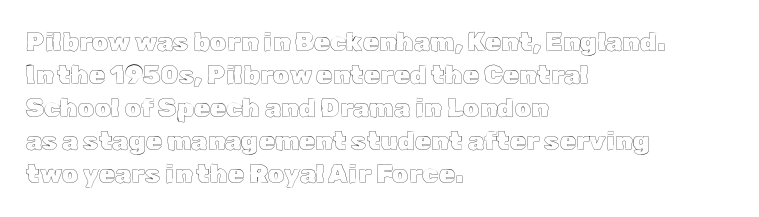
Q: Is the text italic (slanted)? A: No, it is upright.
Q: Is the text underlined? A: No.
Q: How is the paragraph aligned? A: Left-aligned.
Q: Is the spacing between letters normal or unusually wide? A: Normal.
Q: Is the spacing between lines tight, normal or loose? A: Normal.
